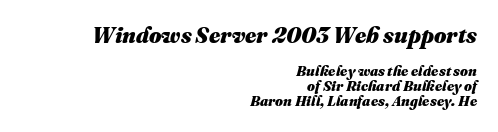
{"italic": "yes", "lean": "right", "slant_degrees": 16, "bold": "yes", "underline": "no", "align": "right", "line_spacing": "tight", "line_spacing_ratio": 1.07, "letter_spacing": "normal", "letter_spacing_em": 0.0, "larger_block": "first", "size_ratio": 1.57, "glyph_px": 22}
